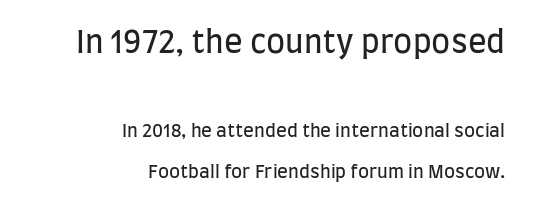
Q: Is the text bold? A: No.
Q: Is the text italic (slanted)? A: No, it is upright.
Q: Is the typeface a serif or a sans-serif typeface? A: Sans-serif.
Q: Is the text underlined? A: No.
Q: How is the paragraph aligned? A: Right-aligned.
Q: Is the spacing between letters normal or unusually wide? A: Normal.
Q: Is the spacing between lines tight, normal or loose? A: Loose.
Q: Which block of text is set in a larger size, the first (top) or the second (bottom)? A: The first (top) one.
Q: Width (condensed, normal, or wide)? A: Condensed.
Q: Stroke contrast? A: Low.
Q: x-height? A: Large.
Q: Monospaced? A: No.
